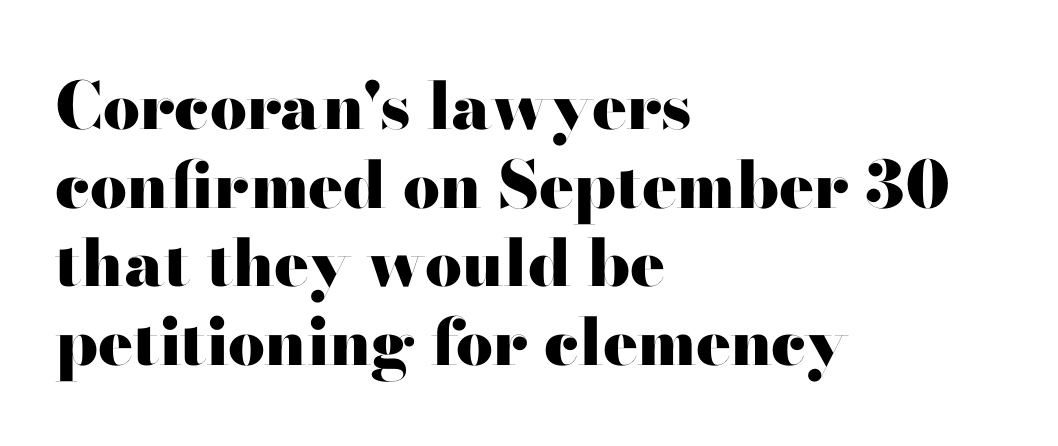
{"serif": "no", "italic": "no", "bold": "yes", "weight": "heavy", "width": "wide", "stroke_contrast": "high", "x_height": "small", "monospaced": "no", "underline": "no", "align": "left", "line_spacing_ratio": 1.21, "letter_spacing": "normal", "letter_spacing_em": 0.0, "glyph_px": 65}
